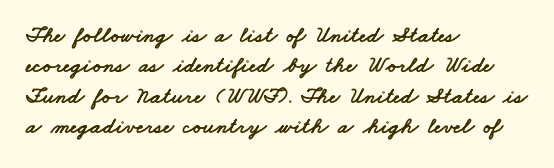
Q: Is the text underlined? A: No.
Q: How is the paragraph aligned? A: Left-aligned.
Q: Is the spacing between letters normal or unusually wide? A: Normal.
Q: Is the spacing between lines tight, normal or loose? A: Normal.
